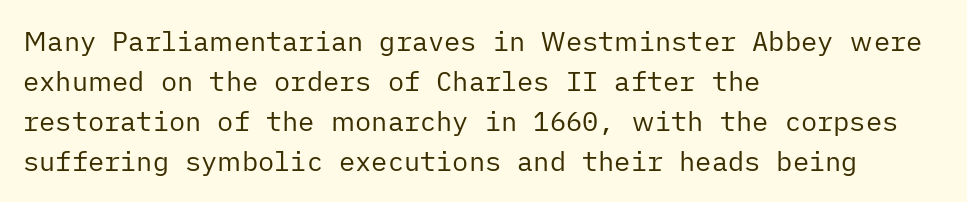
Q: Is the text bold? A: No.
Q: Is the text italic (slanted)? A: No, it is upright.
Q: Is the text underlined? A: No.
Q: How is the paragraph aligned? A: Left-aligned.
Q: Is the spacing between letters normal or unusually wide? A: Normal.
Q: Is the spacing between lines tight, normal or loose? A: Normal.
